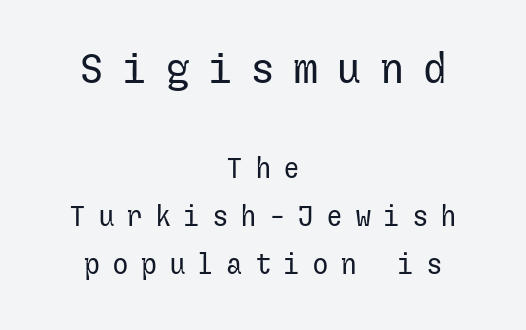
Q: Is the text bold? A: No.
Q: Is the text italic (slanted)? A: No, it is upright.
Q: Is the typeface a serif or a sans-serif typeface? A: Sans-serif.
Q: Is the text underlined? A: No.
Q: How is the paragraph aligned? A: Centered.
Q: Is the spacing between letters normal or unusually wide? A: Unusually wide.
Q: Which block of text is set in a larger size, the first (top) or the second (bottom)? A: The first (top) one.
Q: Width (condensed, normal, or wide)? A: Normal.
Q: Stroke contrast? A: Low.
Q: x-height? A: Medium.
